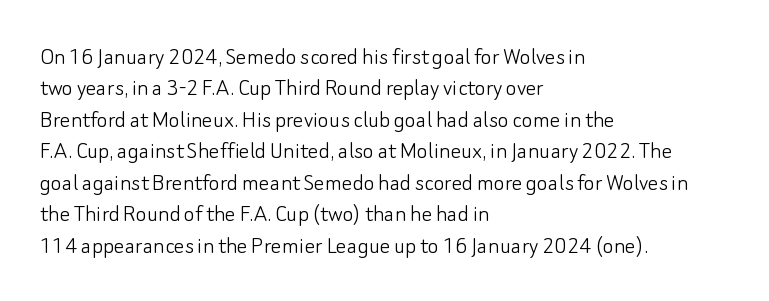
{"italic": "no", "bold": "no", "underline": "no", "align": "left", "line_spacing_ratio": 1.21, "letter_spacing": "normal", "letter_spacing_em": 0.0, "glyph_px": 26}
